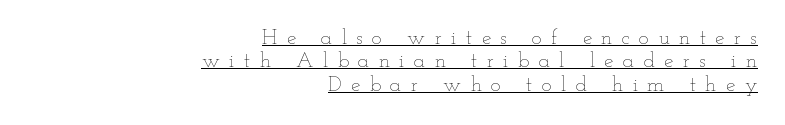
{"italic": "no", "bold": "no", "underline": "yes", "align": "right", "line_spacing": "tight", "line_spacing_ratio": 1.11, "letter_spacing": "wide", "letter_spacing_em": 0.45, "glyph_px": 21}
